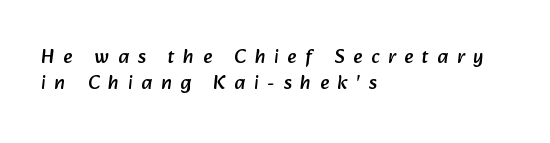
Q: Is the text underlined? A: No.
Q: How is the paragraph aligned? A: Left-aligned.
Q: Is the spacing between letters normal or unusually wide? A: Unusually wide.
Q: Is the spacing between lines tight, normal or loose? A: Normal.
